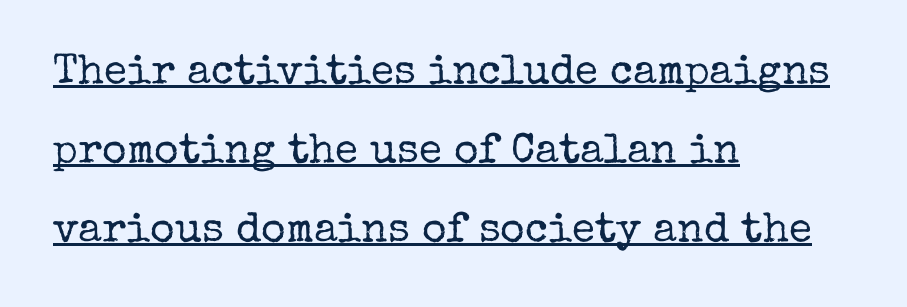
Q: Is the text bold? A: No.
Q: Is the text italic (slanted)? A: No, it is upright.
Q: Is the typeface a serif or a sans-serif typeface? A: Serif.
Q: Is the text underlined? A: Yes.
Q: How is the paragraph aligned? A: Left-aligned.
Q: Is the spacing between letters normal or unusually wide? A: Normal.
Q: Width (condensed, normal, or wide)? A: Normal.
Q: Stroke contrast? A: Low.
Q: x-height? A: Medium.
Q: Monospaced? A: No.
